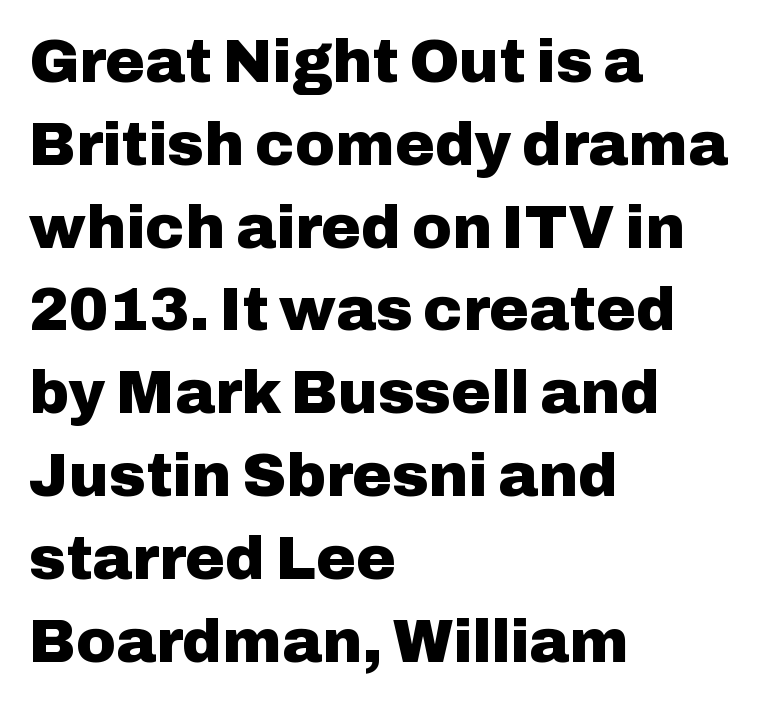
Q: Is the text bold? A: Yes.
Q: Is the text italic (slanted)? A: No, it is upright.
Q: Is the typeface a serif or a sans-serif typeface? A: Sans-serif.
Q: Is the text underlined? A: No.
Q: How is the paragraph aligned? A: Left-aligned.
Q: Is the spacing between letters normal or unusually wide? A: Normal.
Q: Is the spacing between lines tight, normal or loose? A: Normal.
Q: Width (condensed, normal, or wide)? A: Normal.
Q: Stroke contrast? A: Low.
Q: x-height? A: Medium.
Q: Monospaced? A: No.
